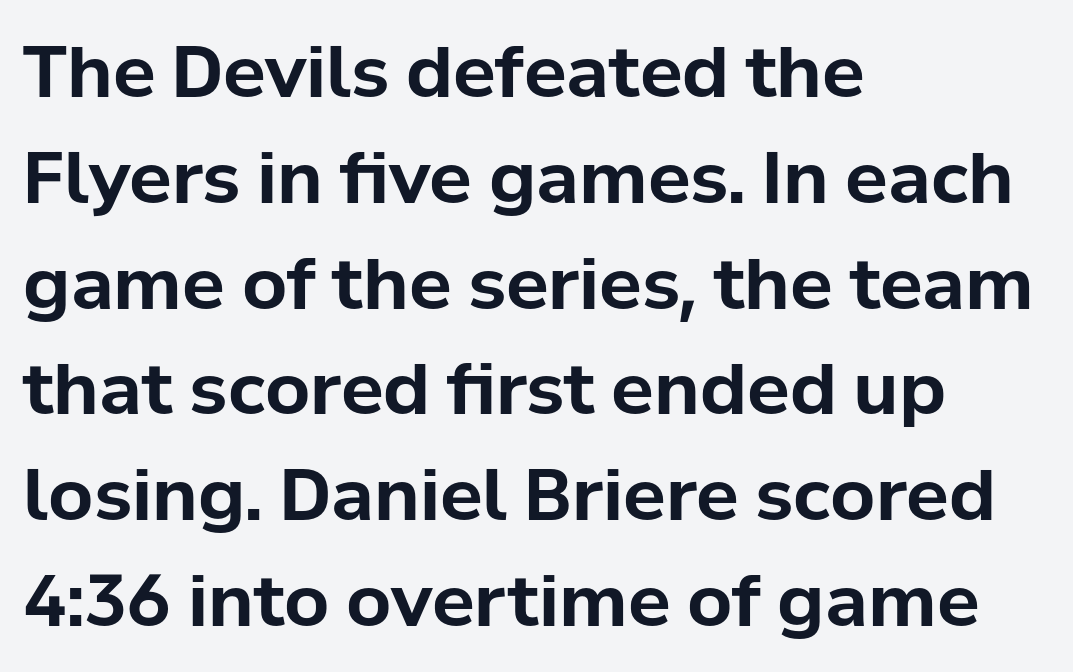
The image shows 71 px bold sans-serif type, upright; set left-aligned, normal line spacing (1.49x), normal letter spacing, not underlined; low stroke contrast and a medium x-height.
